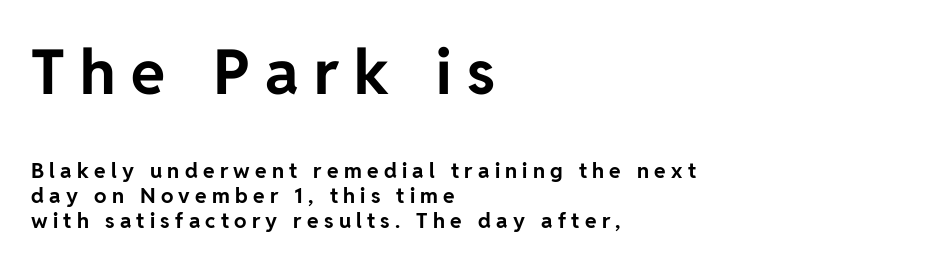
{"serif": "no", "italic": "no", "bold": "yes", "weight": "bold", "width": "normal", "stroke_contrast": "low", "x_height": "medium", "monospaced": "no", "underline": "no", "align": "left", "line_spacing_ratio": 1.21, "letter_spacing": "wide", "letter_spacing_em": 0.25, "larger_block": "first", "size_ratio": 2.95, "glyph_px": 62}
